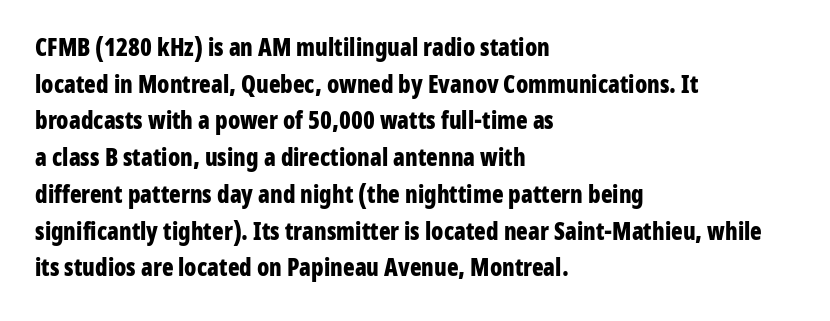
A typesetter would call this zero additional tracking. The letters stand upright; this is a roman face. Regular leading. The passage is arranged the way most books set body copy — flush left. Rule under the text: the space is simply empty. Strokes here are thick enough to call this a true bold.
